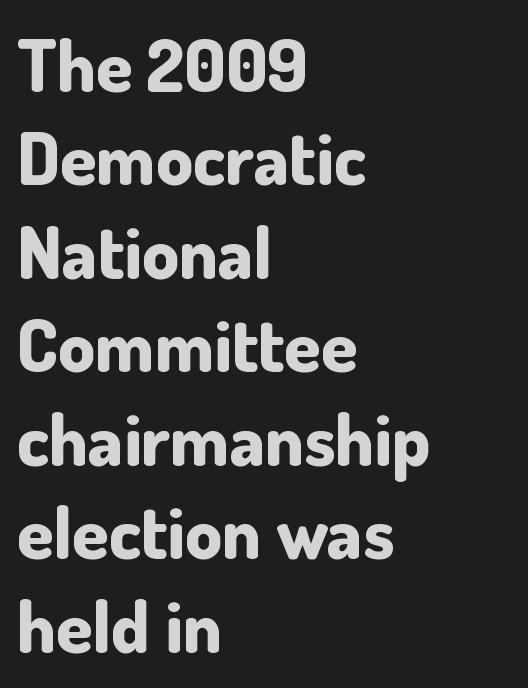
The image shows 73 px bold sans-serif type, upright; set left-aligned, normal line spacing (1.28x), normal letter spacing, not underlined; low stroke contrast and a small x-height.
